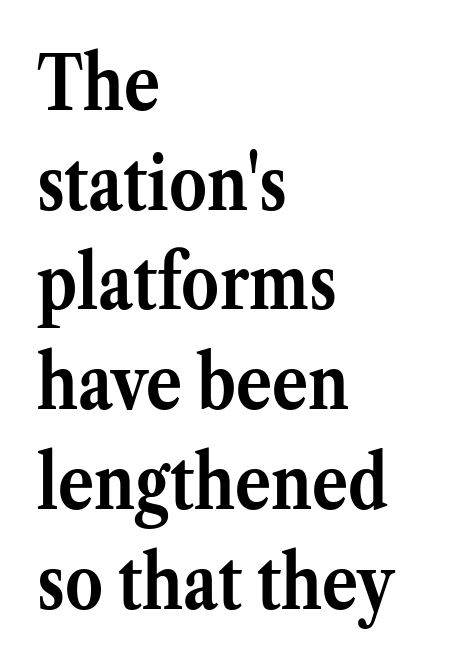
The image shows 75 px semibold serif type, upright; set left-aligned, normal line spacing (1.33x), normal letter spacing, not underlined; medium stroke contrast and a medium x-height.
